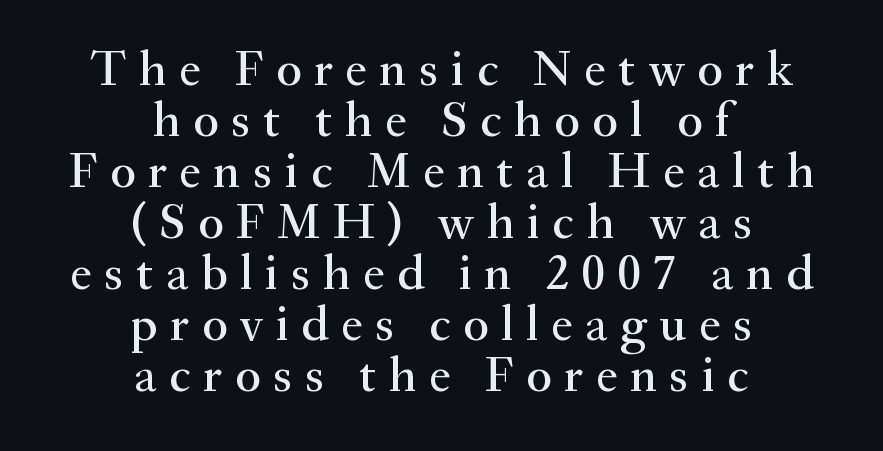
{"serif": "yes", "italic": "no", "width": "normal", "stroke_contrast": "medium", "x_height": "small", "monospaced": "no", "underline": "no", "align": "center", "line_spacing": "tight", "line_spacing_ratio": 1.02, "letter_spacing": "wide", "letter_spacing_em": 0.25, "glyph_px": 50}
